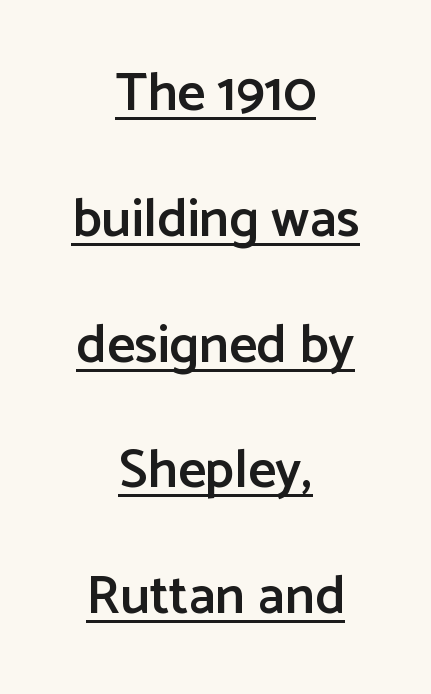
Q: Is the text bold? A: Semi-bold.
Q: Is the text italic (slanted)? A: No, it is upright.
Q: Is the typeface a serif or a sans-serif typeface? A: Sans-serif.
Q: Is the text underlined? A: Yes.
Q: How is the paragraph aligned? A: Centered.
Q: Is the spacing between letters normal or unusually wide? A: Normal.
Q: Is the spacing between lines tight, normal or loose? A: Loose.
Q: Width (condensed, normal, or wide)? A: Normal.
Q: Stroke contrast? A: Low.
Q: x-height? A: Medium.
Q: Monospaced? A: No.
